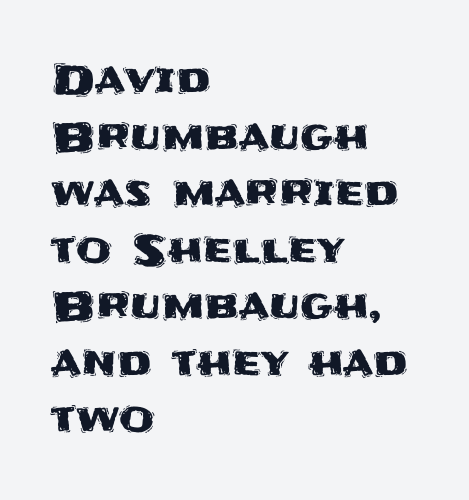
Q: Is the text italic (slanted)? A: No, it is upright.
Q: Is the typeface a serif or a sans-serif typeface? A: Sans-serif.
Q: Is the text underlined? A: No.
Q: How is the paragraph aligned? A: Left-aligned.
Q: Is the spacing between letters normal or unusually wide? A: Normal.
Q: Is the spacing between lines tight, normal or loose? A: Normal.
Q: Width (condensed, normal, or wide)? A: Normal.
Q: Stroke contrast? A: Medium.
Q: x-height? A: Large.
Q: Monospaced? A: No.
